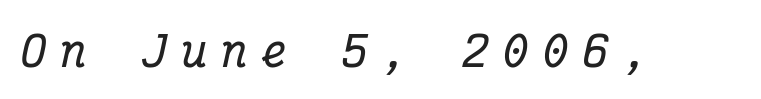
Q: Is the text bold? A: Yes.
Q: Is the text italic (slanted)? A: Yes, it leans right by about 12 degrees.
Q: Is the typeface a serif or a sans-serif typeface? A: Serif.
Q: Is the text underlined? A: No.
Q: Is the spacing between letters normal or unusually wide? A: Unusually wide.
Q: Width (condensed, normal, or wide)? A: Condensed.
Q: Stroke contrast? A: Medium.
Q: x-height? A: Medium.
Q: Monospaced? A: Yes.
